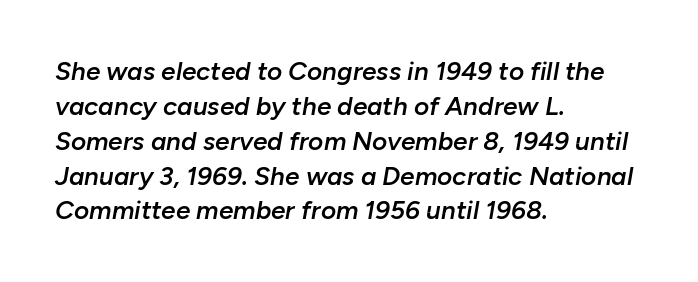
Glyph-to-glyph distance matches everyday printed text. The passage shown stacks its lines at a standard gap. You can tell it's italic because the verticals aren't actually vertical. Horizontal alignment here is leftward, the default for most running prose. The font is running at a semibold setting, under full bold.
